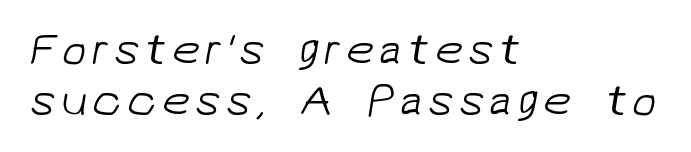
Q: Is the text bold? A: No.
Q: Is the typeface a serif or a sans-serif typeface? A: Sans-serif.
Q: Is the text underlined? A: No.
Q: How is the paragraph aligned? A: Left-aligned.
Q: Is the spacing between lines tight, normal or loose? A: Tight.
Q: Width (condensed, normal, or wide)? A: Normal.
Q: Stroke contrast? A: Low.
Q: x-height? A: Medium.
Q: Monospaced? A: No.
